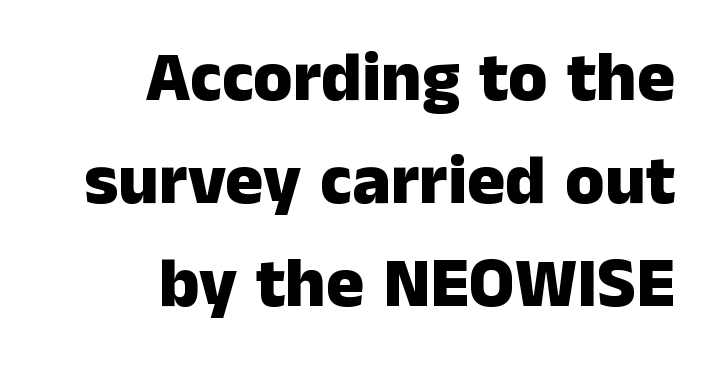
Q: Is the text bold? A: Yes.
Q: Is the text italic (slanted)? A: No, it is upright.
Q: Is the typeface a serif or a sans-serif typeface? A: Sans-serif.
Q: Is the text underlined? A: No.
Q: How is the paragraph aligned? A: Right-aligned.
Q: Is the spacing between letters normal or unusually wide? A: Normal.
Q: Is the spacing between lines tight, normal or loose? A: Normal.
Q: Width (condensed, normal, or wide)? A: Normal.
Q: Stroke contrast? A: Low.
Q: x-height? A: Medium.
Q: Monospaced? A: No.
